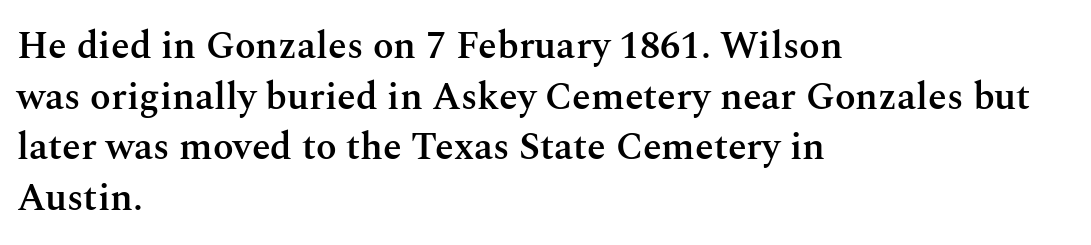
Q: Is the text bold? A: Semi-bold.
Q: Is the text italic (slanted)? A: No, it is upright.
Q: Is the typeface a serif or a sans-serif typeface? A: Serif.
Q: Is the text underlined? A: No.
Q: How is the paragraph aligned? A: Left-aligned.
Q: Is the spacing between letters normal or unusually wide? A: Normal.
Q: Is the spacing between lines tight, normal or loose? A: Normal.
Q: Width (condensed, normal, or wide)? A: Normal.
Q: Stroke contrast? A: Medium.
Q: x-height? A: Medium.
Q: Monospaced? A: No.
